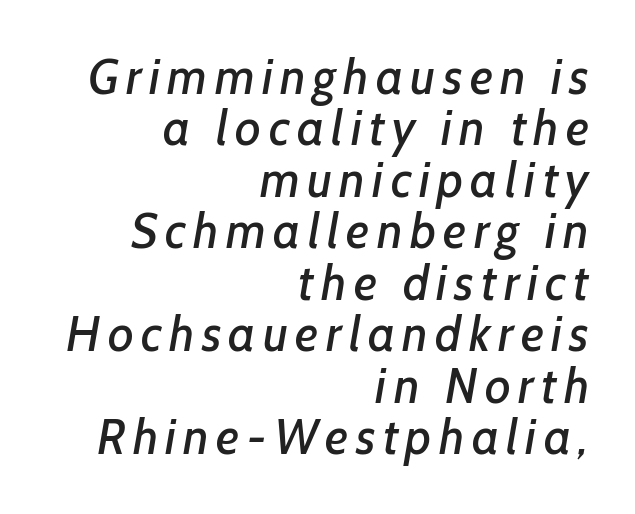
Q: Is the typeface a serif or a sans-serif typeface? A: Sans-serif.
Q: Is the text underlined? A: No.
Q: How is the paragraph aligned? A: Right-aligned.
Q: Is the spacing between lines tight, normal or loose? A: Tight.
Q: Width (condensed, normal, or wide)? A: Normal.
Q: Stroke contrast? A: Low.
Q: x-height? A: Medium.
Q: Monospaced? A: No.
